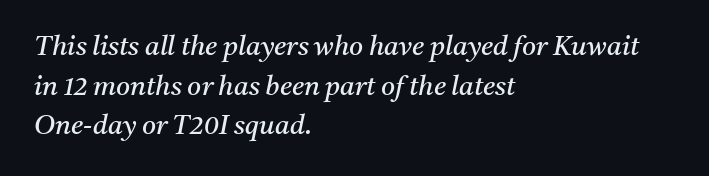
The image shows 27 px text type, italic (leaning right); set left-aligned, normal line spacing (1.47x), normal letter spacing, not underlined.
